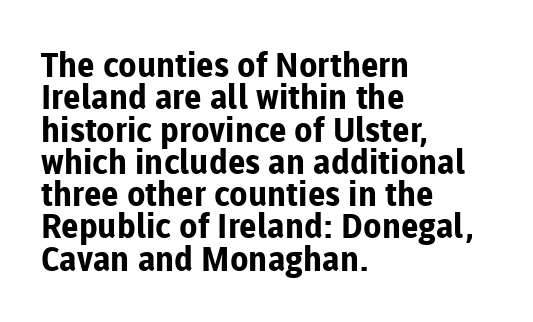
Summary of vertical rhythm: compact, with narrow interline spacing. The letters carry no serifs — their stems end cleanly without finishing strokes. Here the designer chose a conventional face with non-uniform glyph widths. Has an underline been added? It has not. Inter-character spacing is left at the font's built-in metrics.
